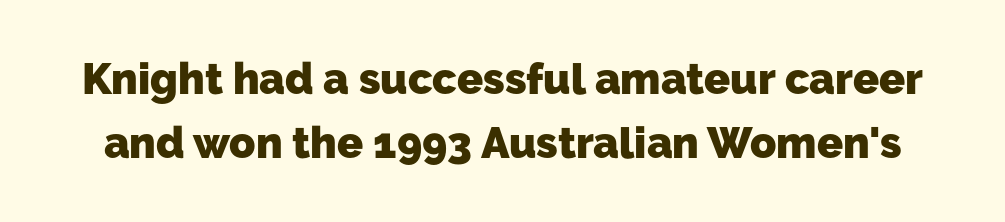
{"serif": "no", "bold": "yes", "weight": "heavy", "width": "normal", "stroke_contrast": "low", "x_height": "medium", "monospaced": "no", "underline": "no", "line_spacing": "normal", "line_spacing_ratio": 1.48, "letter_spacing": "normal", "letter_spacing_em": 0.0, "glyph_px": 43}
